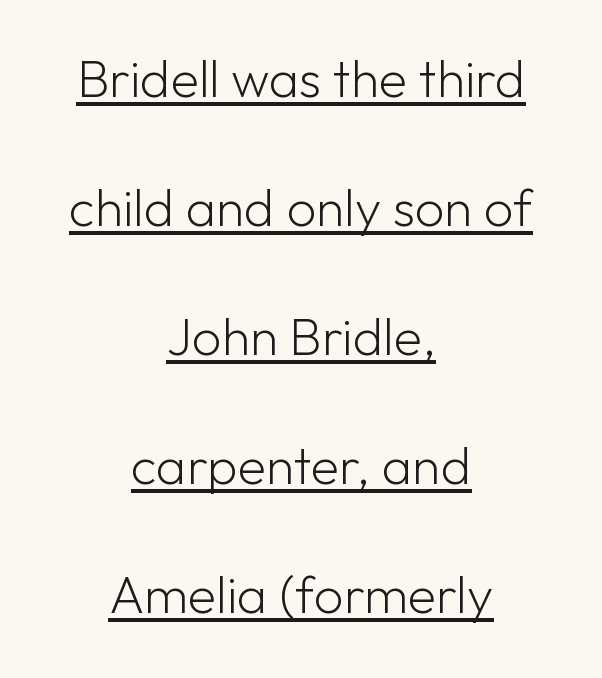
The image shows 52 px light sans-serif type, upright; set centered, loose line spacing (2.48x), normal letter spacing, underlined; low stroke contrast and a medium x-height.
